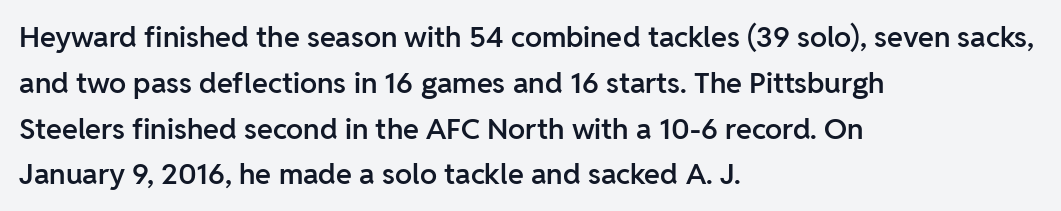
{"serif": "no", "italic": "no", "bold": "semi", "weight": "semibold", "width": "normal", "stroke_contrast": "low", "x_height": "medium", "monospaced": "no", "underline": "no", "align": "left", "line_spacing": "normal", "line_spacing_ratio": 1.58, "letter_spacing": "normal", "letter_spacing_em": 0.0, "glyph_px": 29}
